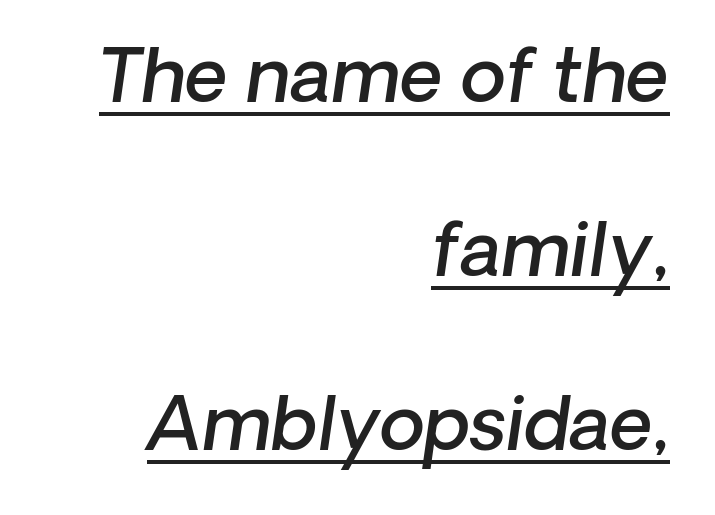
Examine the stroke ends and you'll find no serifs. Firm but not heavy-handed strokes: this text is semibold. The typesetter has applied underlining to the passage shown. Do the characters align in a grid? No, the font is proportional. Caption: standard tracking, unaltered.
